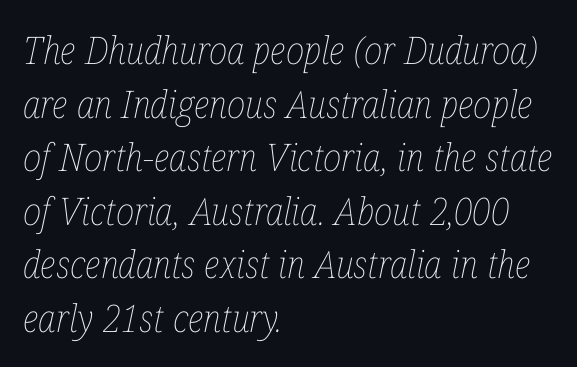
{"italic": "yes", "lean": "right", "slant_degrees": 12, "bold": "no", "weight": "thin", "width": "condensed", "stroke_contrast": "low", "x_height": "medium", "monospaced": "no", "underline": "no", "align": "left", "line_spacing": "normal", "line_spacing_ratio": 1.41, "letter_spacing": "normal", "letter_spacing_em": 0.0, "glyph_px": 38}
